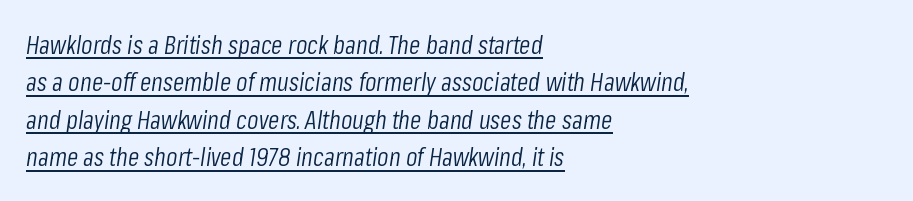
Q: Is the text bold? A: No.
Q: Is the text italic (slanted)? A: Yes, it leans right by about 8 degrees.
Q: Is the text underlined? A: Yes.
Q: How is the paragraph aligned? A: Left-aligned.
Q: Is the spacing between letters normal or unusually wide? A: Normal.
Q: Is the spacing between lines tight, normal or loose? A: Normal.
